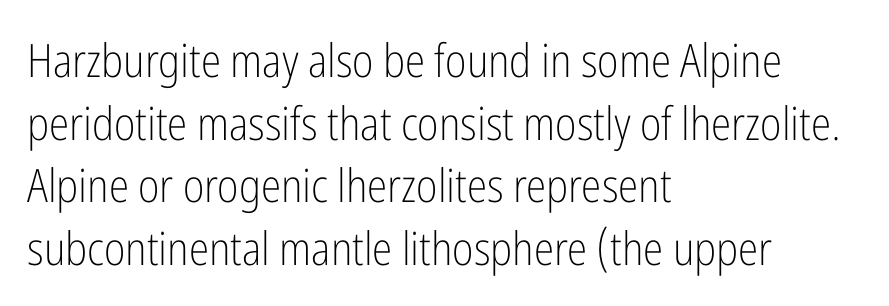
{"serif": "no", "italic": "no", "bold": "no", "weight": "light", "width": "condensed", "stroke_contrast": "low", "x_height": "medium", "monospaced": "no", "underline": "no", "align": "left", "line_spacing": "normal", "line_spacing_ratio": 1.36, "letter_spacing": "normal", "letter_spacing_em": 0.0, "glyph_px": 46}
